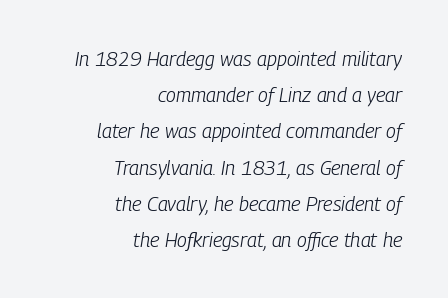
Style check: oblique. The face used here is rendered with its standard letterfit. A flush-right, rag-left setting is used for this passage. No word sits above an underline. No heavy texture on the line: the type isn't bold.
